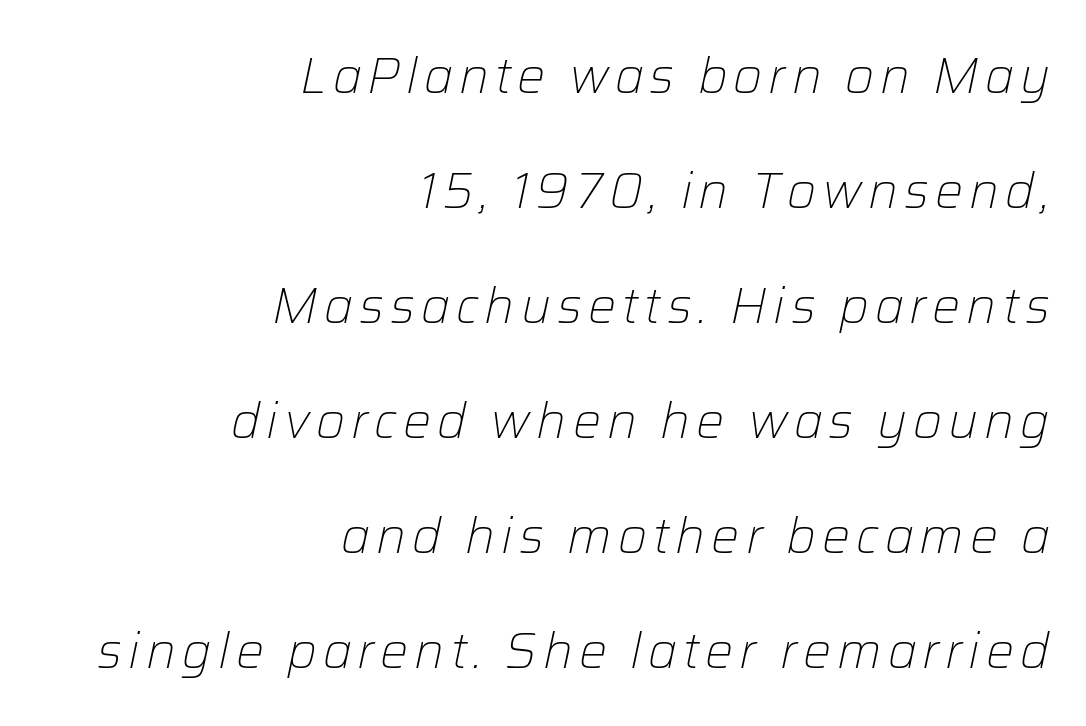
The rendering uses a large line-height, opening up the rows. The words here are not underlined. Spacing verdict: proportional, widths tailored to each character. A student would call this right alignment; a typographer would say flush right, rag left. Designer's note — italics engaged.
